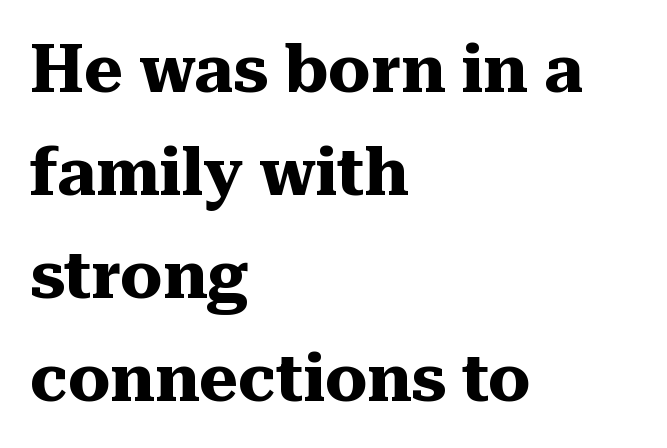
This is the regular roman posture of the typeface. Each row of text sits above clean, open space. Notice how thick the strokes are: this is what a full bold looks like. Examine the stroke ends and you'll spot serifs.
